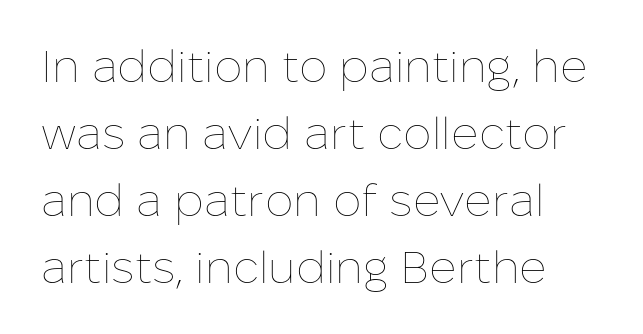
Students, observe: this is what conventionally led text looks like. Posture: vertical. This is not heavy type; no bold has been used. All the whitespace from short lines collects on the right. Letter spacing: default.
